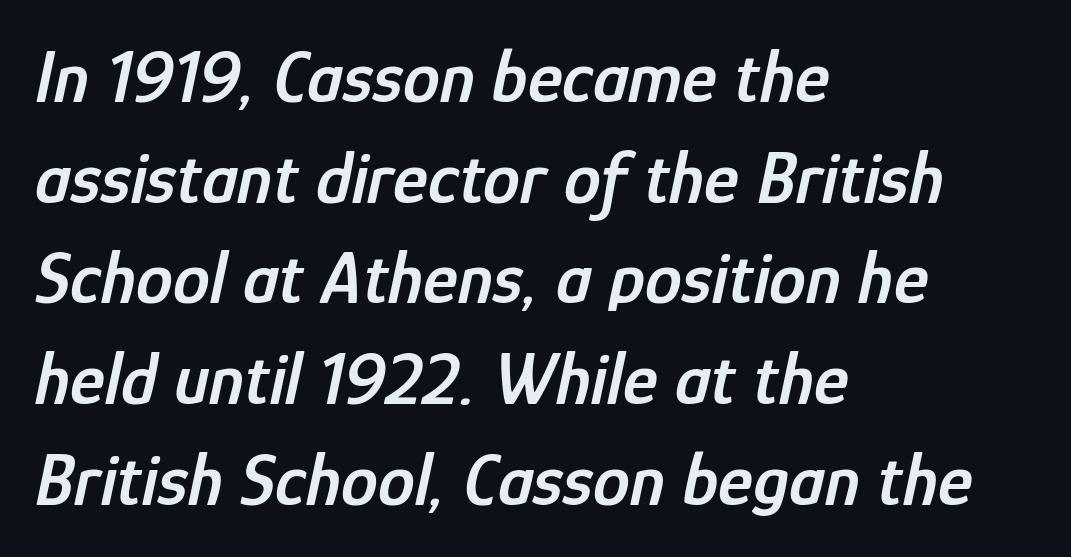
Left-aligned paragraph, ragged on the right. The passage shown is semibold, sitting just below true bold. The words here are not underlined. Evenly set lines give the paragraph a standard silhouette.
